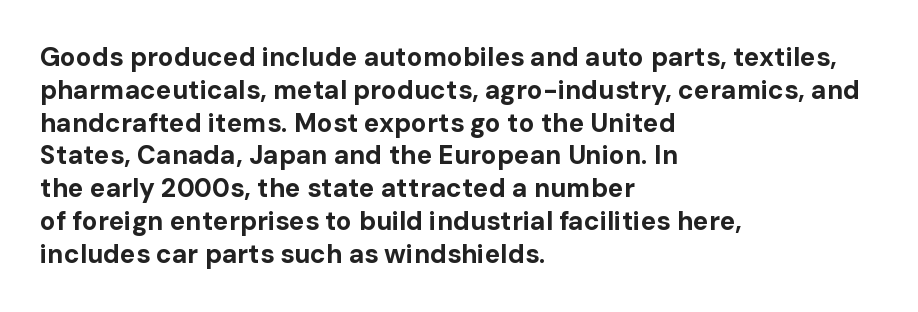
{"italic": "no", "bold": "yes", "underline": "no", "align": "left", "line_spacing": "normal", "line_spacing_ratio": 1.26, "letter_spacing": "normal", "letter_spacing_em": 0.0, "glyph_px": 26}
